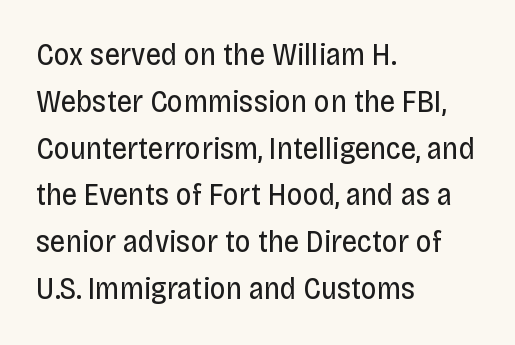
Q: Is the text bold? A: No.
Q: Is the text italic (slanted)? A: No, it is upright.
Q: Is the typeface a serif or a sans-serif typeface? A: Sans-serif.
Q: Is the text underlined? A: No.
Q: How is the paragraph aligned? A: Left-aligned.
Q: Is the spacing between letters normal or unusually wide? A: Normal.
Q: Is the spacing between lines tight, normal or loose? A: Normal.
Q: Width (condensed, normal, or wide)? A: Condensed.
Q: Stroke contrast? A: Low.
Q: x-height? A: Large.
Q: Monospaced? A: No.
